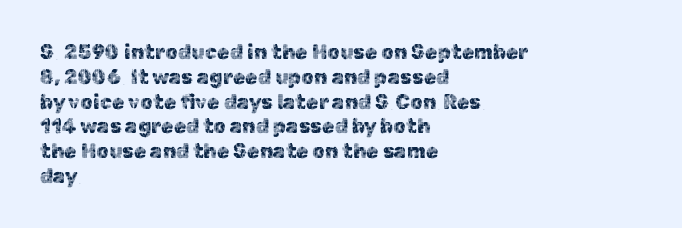
{"italic": "no", "underline": "no", "align": "left", "line_spacing_ratio": 1.24, "letter_spacing": "normal", "letter_spacing_em": 0.0, "glyph_px": 20}
